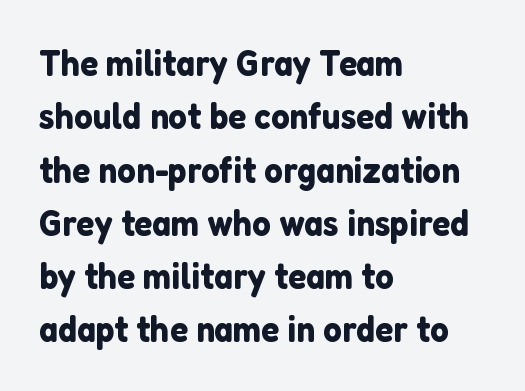
The image shows 37 px sans-serif type, upright; set left-aligned, normal line spacing (1.44x), normal letter spacing, not underlined; low stroke contrast and a medium x-height.
